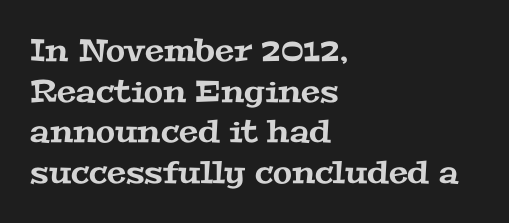
Each letter keeps its own natural width here, so spacing adapts to shape. Tracking value appears to be zero — textbook default spacing. Alignment: flush left. One glance says typical: line gaps are just what's usual.
